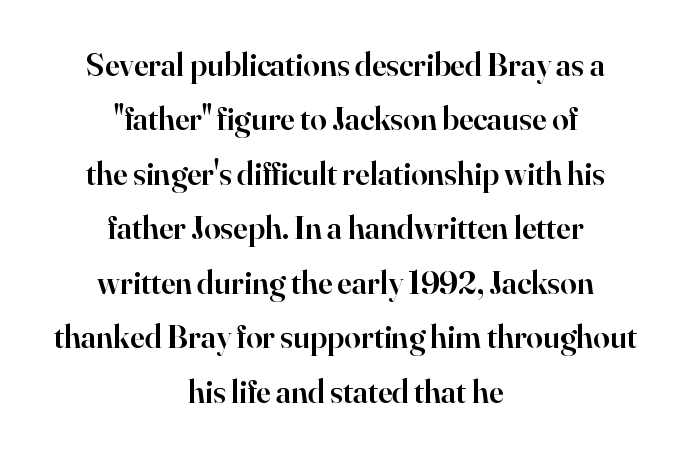
The lines sit at an ordinary, default distance from one another. Spacing verdict: proportional, widths tailored to each character. The string is rendered with underlining switched off. The tracking reads as untouched default to a designer's eye. Semibold letterforms, between regular and bold.
